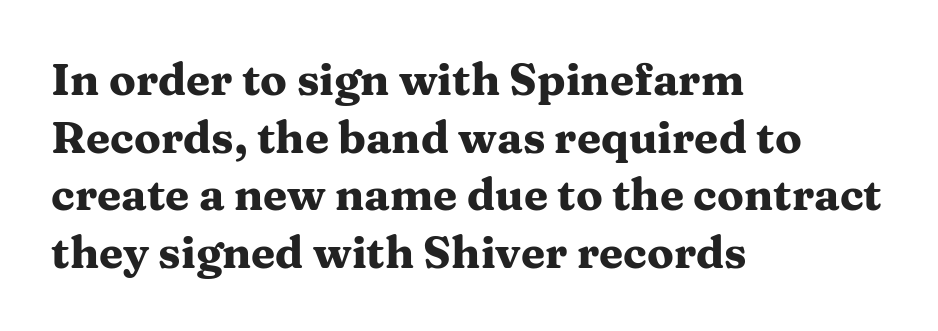
{"serif": "yes", "italic": "no", "bold": "yes", "weight": "heavy", "width": "wide", "stroke_contrast": "medium", "x_height": "medium", "monospaced": "no", "underline": "no", "align": "left", "line_spacing": "normal", "line_spacing_ratio": 1.31, "letter_spacing": "normal", "letter_spacing_em": 0.0, "glyph_px": 44}
